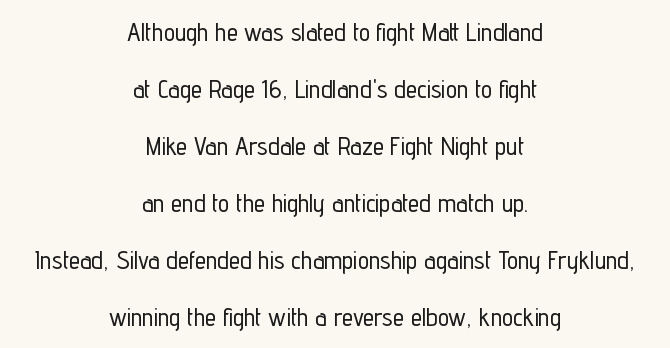
Airy leading. The rendering positions every line midway between the sides. No italicization has been applied; the sample stays upright. A typesetter would call this zero additional tracking. Rule under the text: the space is simply empty.
